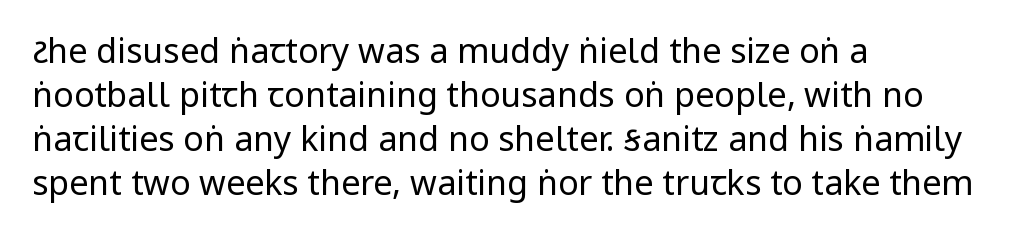
Q: Is the text bold? A: No.
Q: Is the text italic (slanted)? A: No, it is upright.
Q: Is the typeface a serif or a sans-serif typeface? A: Sans-serif.
Q: Is the text underlined? A: No.
Q: How is the paragraph aligned? A: Left-aligned.
Q: Is the spacing between letters normal or unusually wide? A: Normal.
Q: Is the spacing between lines tight, normal or loose? A: Normal.
Q: Width (condensed, normal, or wide)? A: Condensed.
Q: Stroke contrast? A: Low.
Q: x-height? A: Large.
Q: Monospaced? A: No.
